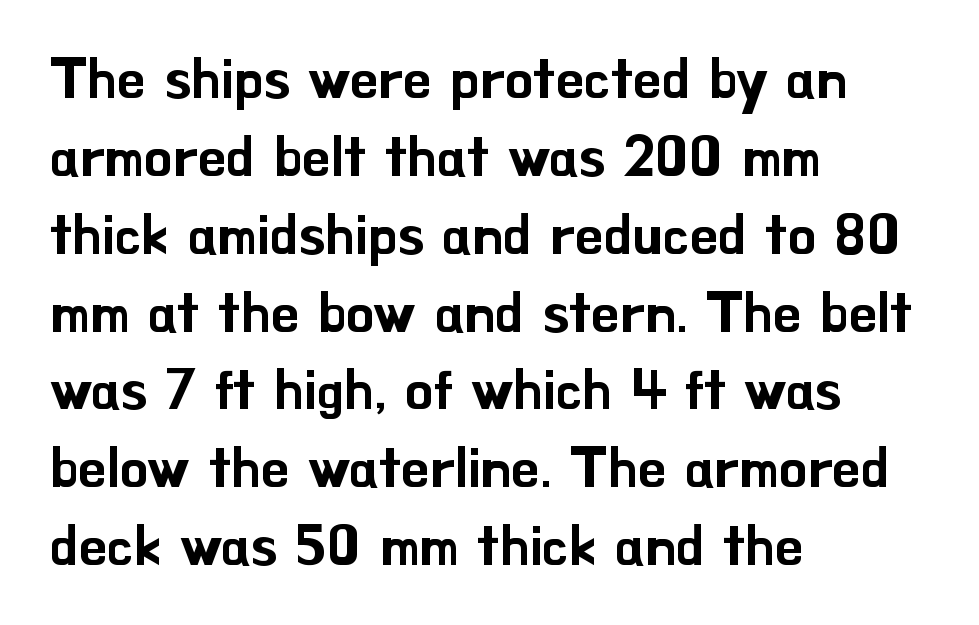
{"serif": "no", "italic": "no", "width": "normal", "stroke_contrast": "low", "x_height": "small", "monospaced": "no", "underline": "no", "align": "left", "line_spacing": "normal", "line_spacing_ratio": 1.39, "letter_spacing": "normal", "letter_spacing_em": 0.0, "glyph_px": 56}
